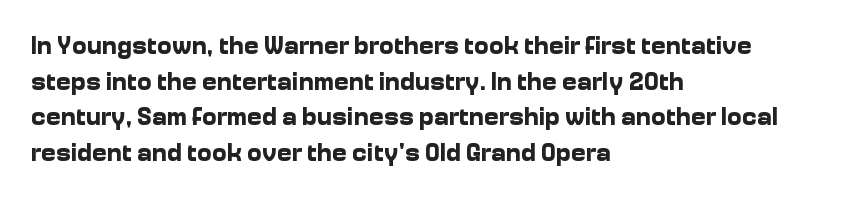
This rendering leaves character spacing at its baseline value. Any mark beneath the type? The region is blank. This is roman type, the default non-slanted kind. Pretty heavy lettering here — definitely bold. Notice how descenders clear the ascenders below comfortably — that's standard leading. All the whitespace from short lines collects on the right.
